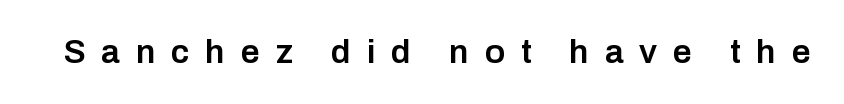
The image shows 34 px semibold sans-serif type, upright; set unusually wide letter spacing (+0.46 em), not underlined; low stroke contrast and a medium x-height.
